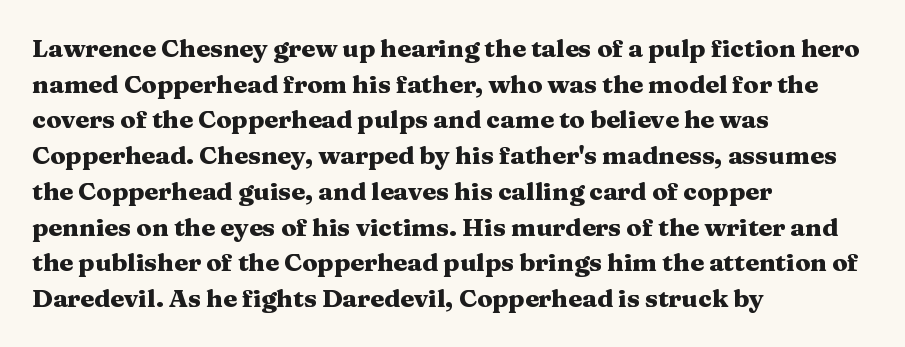
Q: Is the text bold? A: Yes.
Q: Is the text italic (slanted)? A: No, it is upright.
Q: Is the text underlined? A: No.
Q: How is the paragraph aligned? A: Left-aligned.
Q: Is the spacing between letters normal or unusually wide? A: Normal.
Q: Is the spacing between lines tight, normal or loose? A: Normal.
